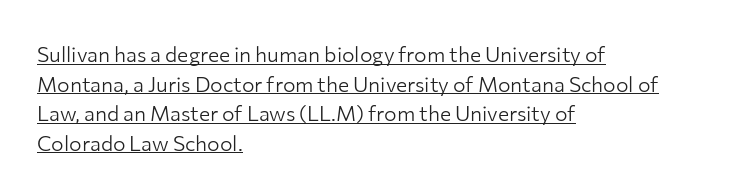
{"italic": "no", "bold": "no", "underline": "yes", "align": "left", "line_spacing": "normal", "line_spacing_ratio": 1.41, "letter_spacing": "normal", "letter_spacing_em": 0.0, "glyph_px": 21}
